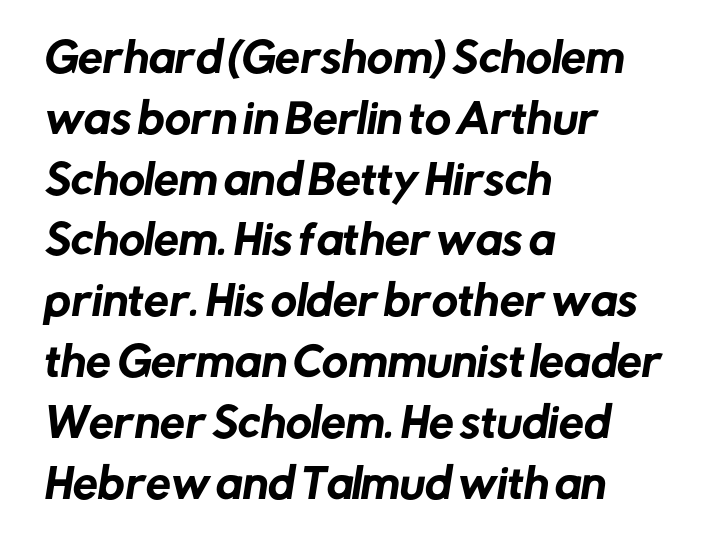
Q: Is the typeface a serif or a sans-serif typeface? A: Sans-serif.
Q: Is the text underlined? A: No.
Q: How is the paragraph aligned? A: Left-aligned.
Q: Is the spacing between letters normal or unusually wide? A: Normal.
Q: Is the spacing between lines tight, normal or loose? A: Normal.
Q: Width (condensed, normal, or wide)? A: Normal.
Q: Stroke contrast? A: Low.
Q: x-height? A: Medium.
Q: Monospaced? A: No.
